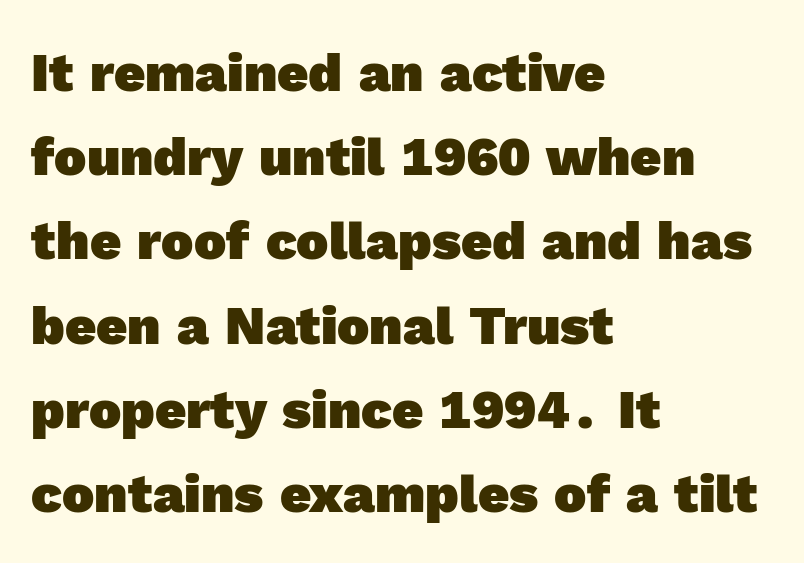
The image shows 54 px heavy sans-serif type; set left-aligned, normal line spacing (1.56x), normal letter spacing, not underlined; a medium x-height.
